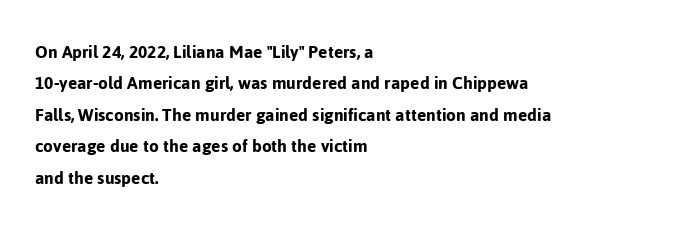
Q: Is the text italic (slanted)? A: No, it is upright.
Q: Is the text underlined? A: No.
Q: How is the paragraph aligned? A: Left-aligned.
Q: Is the spacing between letters normal or unusually wide? A: Normal.
Q: Is the spacing between lines tight, normal or loose? A: Normal.
